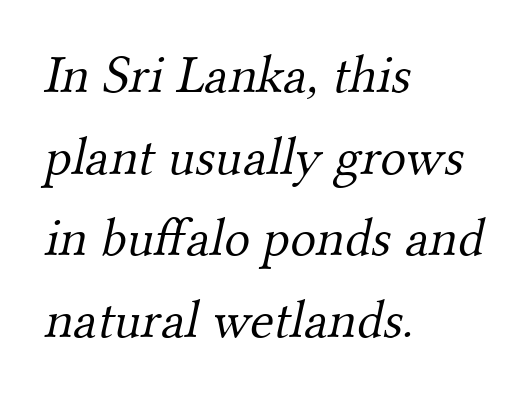
{"serif": "yes", "bold": "no", "weight": "light", "width": "normal", "stroke_contrast": "medium", "x_height": "small", "monospaced": "no", "underline": "no", "align": "left", "line_spacing": "normal", "line_spacing_ratio": 1.51, "letter_spacing": "normal", "letter_spacing_em": 0.0, "glyph_px": 54}
